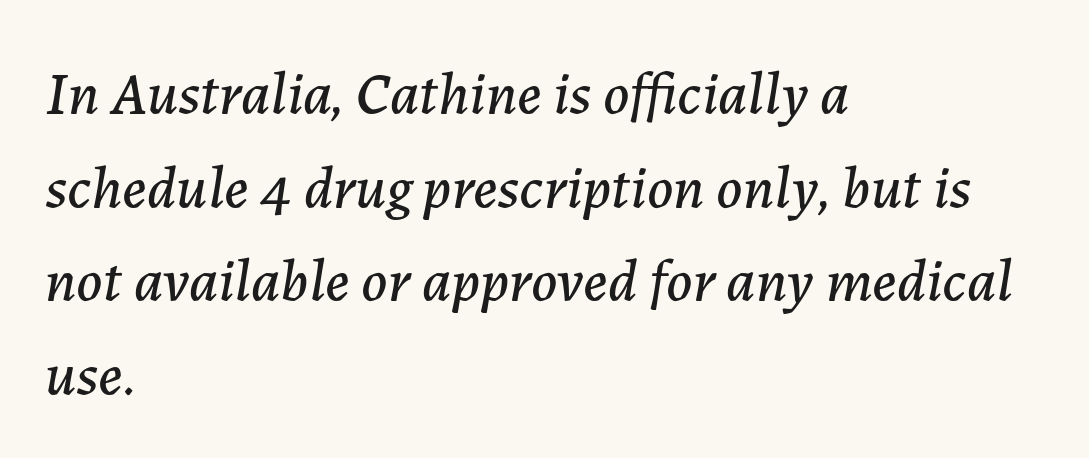
Q: Is the text italic (slanted)? A: Yes, it leans right by about 7 degrees.
Q: Is the text underlined? A: No.
Q: How is the paragraph aligned? A: Left-aligned.
Q: Is the spacing between letters normal or unusually wide? A: Normal.
Q: Is the spacing between lines tight, normal or loose? A: Normal.
Q: Width (condensed, normal, or wide)? A: Normal.
Q: Stroke contrast? A: Low.
Q: x-height? A: Medium.
Q: Monospaced? A: No.
